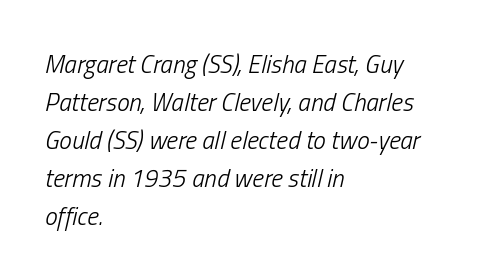
The image shows 25 px text type, italic (leaning right); set left-aligned, normal line spacing (1.52x), normal letter spacing, not underlined.
